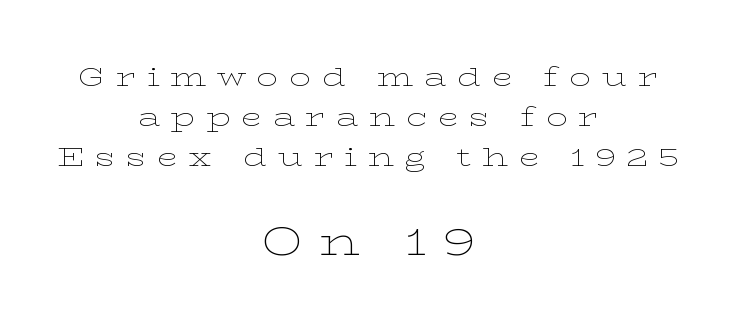
{"serif": "yes", "italic": "no", "bold": "no", "weight": "thin", "width": "wide", "stroke_contrast": "low", "x_height": "medium", "monospaced": "no", "underline": "no", "align": "center", "line_spacing": "normal", "line_spacing_ratio": 1.49, "letter_spacing": "wide", "letter_spacing_em": 0.39, "larger_block": "second", "size_ratio": 1.52, "glyph_px": 41}
